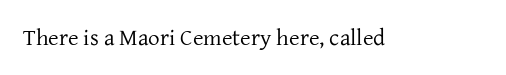
The image shows 23 px text type, upright; set normal letter spacing, not underlined.
